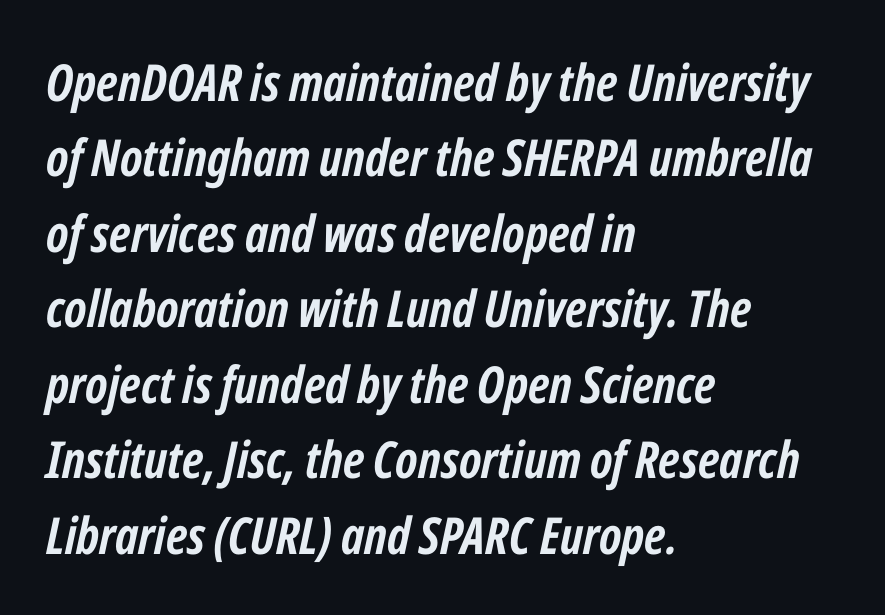
Q: Is the text bold? A: Yes.
Q: Is the text italic (slanted)? A: Yes, it leans right by about 12 degrees.
Q: Is the text underlined? A: No.
Q: How is the paragraph aligned? A: Left-aligned.
Q: Is the spacing between letters normal or unusually wide? A: Normal.
Q: Is the spacing between lines tight, normal or loose? A: Normal.
Q: Width (condensed, normal, or wide)? A: Condensed.
Q: Stroke contrast? A: Low.
Q: x-height? A: Medium.
Q: Monospaced? A: No.
